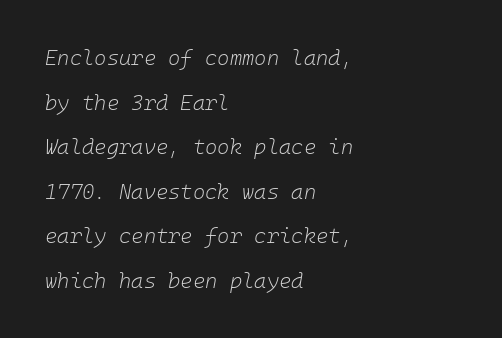
Q: Is the text bold? A: No.
Q: Is the text italic (slanted)? A: Yes, it leans right by about 10 degrees.
Q: Is the text underlined? A: No.
Q: How is the paragraph aligned? A: Left-aligned.
Q: Is the spacing between letters normal or unusually wide? A: Normal.
Q: Is the spacing between lines tight, normal or loose? A: Loose.
